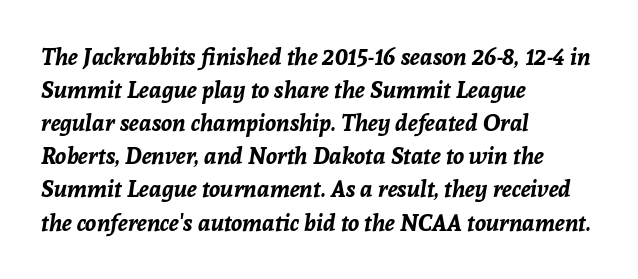
{"italic": "yes", "lean": "right", "slant_degrees": 8, "bold": "yes", "underline": "no", "align": "left", "line_spacing": "normal", "line_spacing_ratio": 1.44, "letter_spacing": "normal", "letter_spacing_em": 0.0, "glyph_px": 23}
